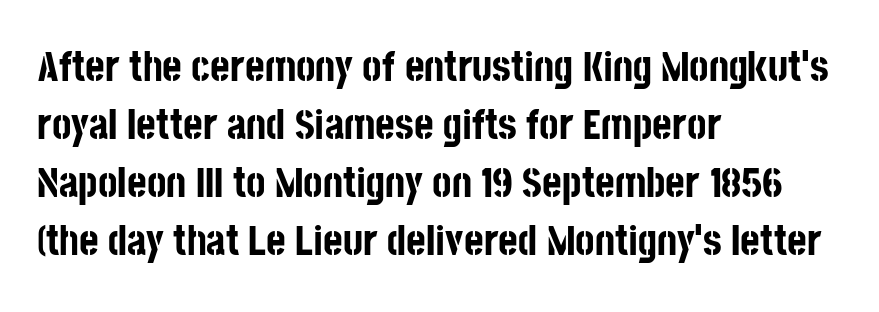
The image shows 42 px bold, condensed sans-serif type, upright; set left-aligned, normal line spacing (1.38x), normal letter spacing, not underlined; low stroke contrast and a large x-height.
